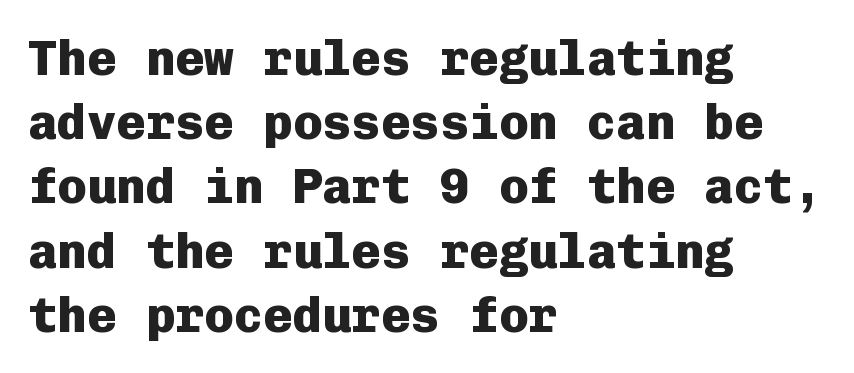
The passage shown is typed in a monospace face where columns stay perfectly aligned. Examine the stroke ends and you'll find no serifs. A dark, heavy texture on the line: the type is bold. A normal amount of white space separates one row of letters from the next.
